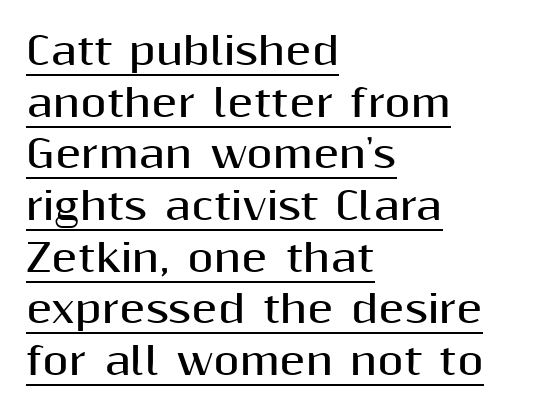
Q: Is the text bold? A: Yes.
Q: Is the text italic (slanted)? A: No, it is upright.
Q: Is the typeface a serif or a sans-serif typeface? A: Sans-serif.
Q: Is the text underlined? A: Yes.
Q: How is the paragraph aligned? A: Left-aligned.
Q: Is the spacing between letters normal or unusually wide? A: Normal.
Q: Is the spacing between lines tight, normal or loose? A: Normal.
Q: Width (condensed, normal, or wide)? A: Normal.
Q: Stroke contrast? A: Medium.
Q: x-height? A: Medium.
Q: Monospaced? A: No.
